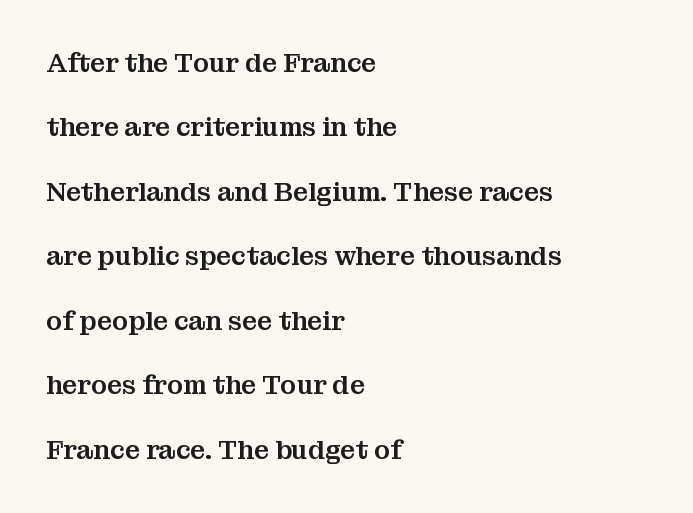
The image shows 26 px text type, upright; set left-aligned, loose line spacing (2.48x), normal letter spacing, not underlined.
